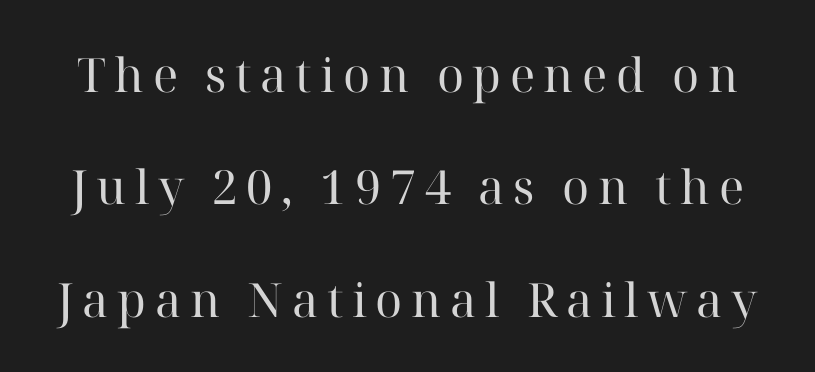
The image shows 47 px regular-weight serif type, upright; set loose line spacing (2.39x), not underlined; high stroke contrast and a medium x-height.
